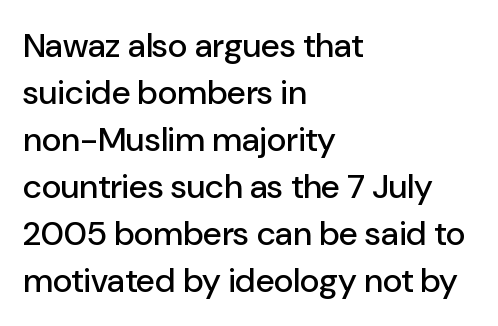
The image shows 34 px sans-serif type, upright; set left-aligned, normal line spacing (1.38x), normal letter spacing, not underlined; low stroke contrast and a medium x-height.
